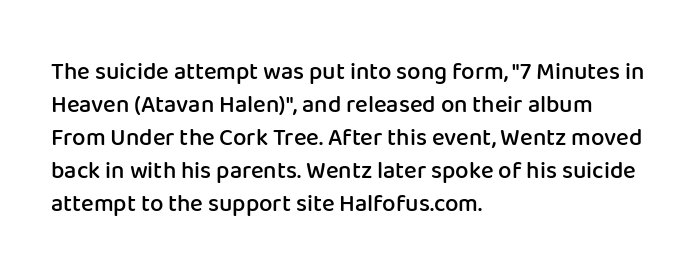
Q: Is the text bold? A: Semi-bold.
Q: Is the text italic (slanted)? A: No, it is upright.
Q: Is the text underlined? A: No.
Q: How is the paragraph aligned? A: Left-aligned.
Q: Is the spacing between letters normal or unusually wide? A: Normal.
Q: Is the spacing between lines tight, normal or loose? A: Normal.
